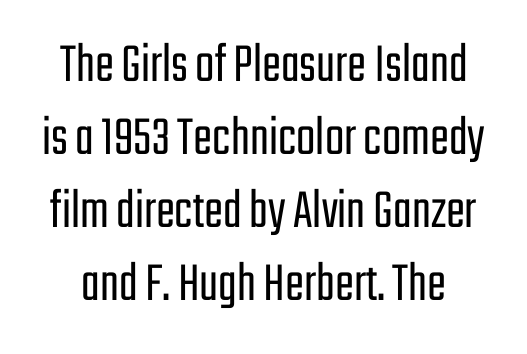
The image shows 57 px light, condensed sans-serif type, upright; set normal line spacing (1.28x), normal letter spacing, not underlined; low stroke contrast and a medium x-height.
